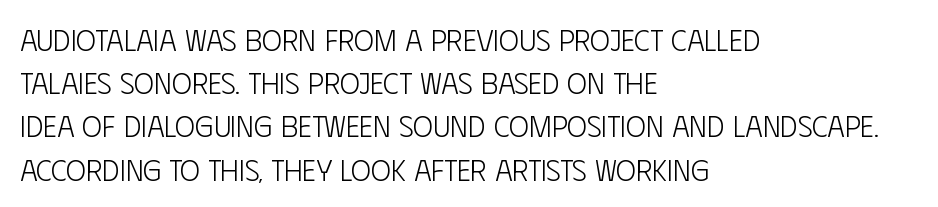
{"serif": "no", "italic": "no", "bold": "no", "weight": "light", "width": "condensed", "stroke_contrast": "low", "x_height": "large", "monospaced": "no", "underline": "no", "align": "left", "line_spacing": "normal", "line_spacing_ratio": 1.44, "letter_spacing": "normal", "letter_spacing_em": 0.0, "glyph_px": 30}
